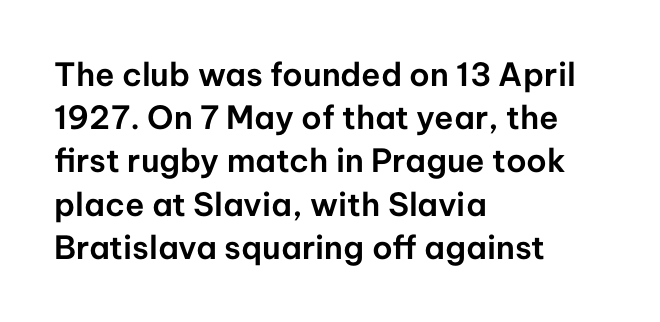
The image shows 32 px sans-serif type, upright; set left-aligned, normal line spacing (1.35x), normal letter spacing, not underlined; low stroke contrast and a medium x-height.
